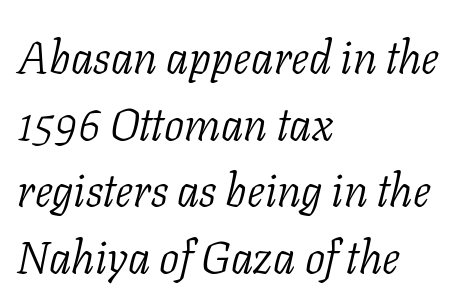
{"serif": "yes", "italic": "yes", "lean": "right", "slant_degrees": 11, "bold": "no", "weight": "light", "width": "normal", "stroke_contrast": "low", "x_height": "medium", "monospaced": "no", "underline": "no", "align": "left", "line_spacing": "normal", "line_spacing_ratio": 1.48, "letter_spacing": "normal", "letter_spacing_em": 0.0, "glyph_px": 45}
